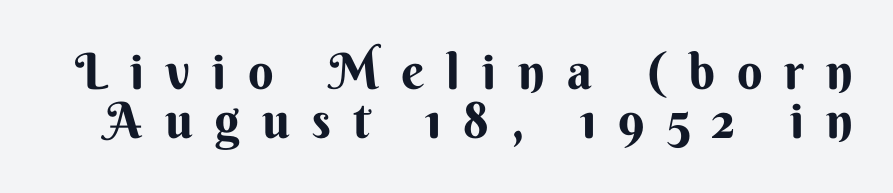
When letters stand straight like this, we call the style roman or upright. The rendering uses natural spacing where letterforms have individual widths. Serifs: no, the terminals of the letterforms are clean. The rendering uses a small line-height, squeezing the rows. You could only call the tracking loose — the letters float apart. The strokes are fattened all the way to bold.
